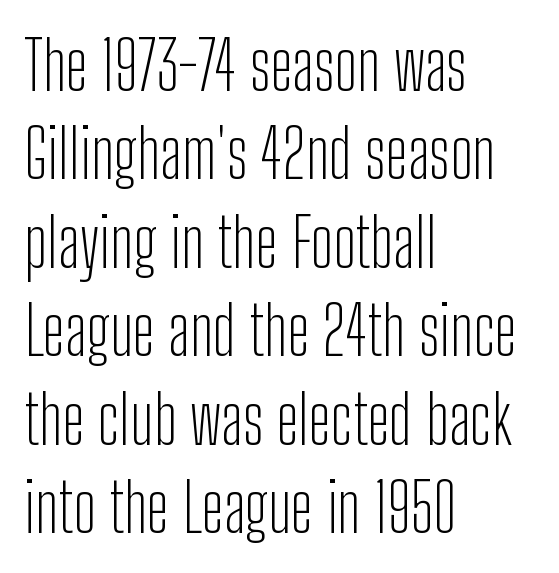
{"serif": "no", "italic": "no", "bold": "no", "weight": "light", "width": "condensed", "stroke_contrast": "low", "x_height": "medium", "monospaced": "no", "underline": "no", "align": "left", "line_spacing": "normal", "line_spacing_ratio": 1.32, "letter_spacing": "normal", "letter_spacing_em": 0.0, "glyph_px": 67}
